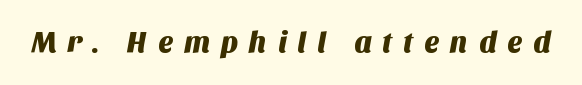
The image shows 29 px sans-serif type; set unusually wide letter spacing (+0.36 em), not underlined; medium stroke contrast and a large x-height.
